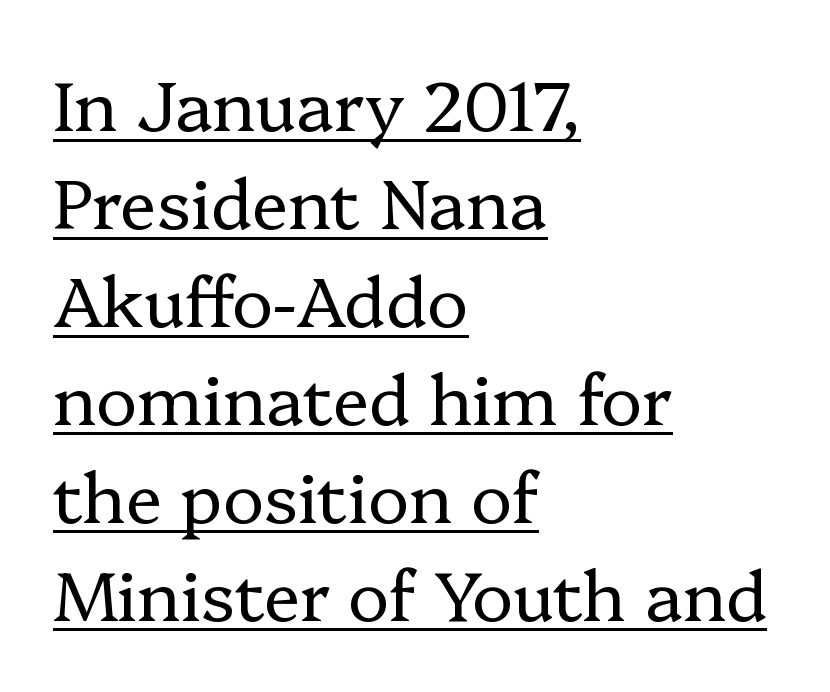
The image shows 69 px regular-weight serif type, upright; set left-aligned, normal line spacing (1.42x), normal letter spacing, underlined; low stroke contrast and a medium x-height.
